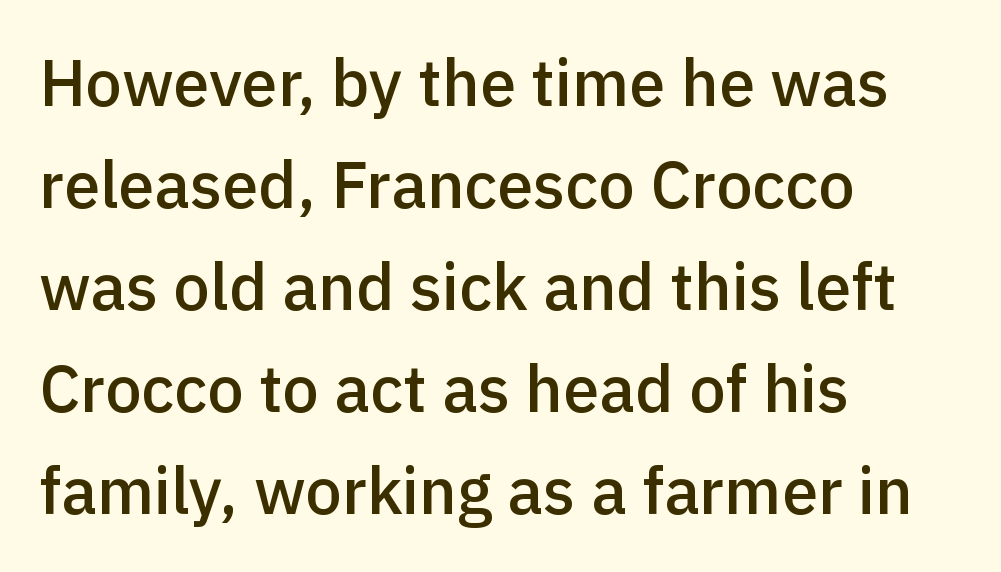
The image shows 65 px semibold sans-serif type, upright; set left-aligned, normal line spacing (1.57x), normal letter spacing, not underlined; a medium x-height.
